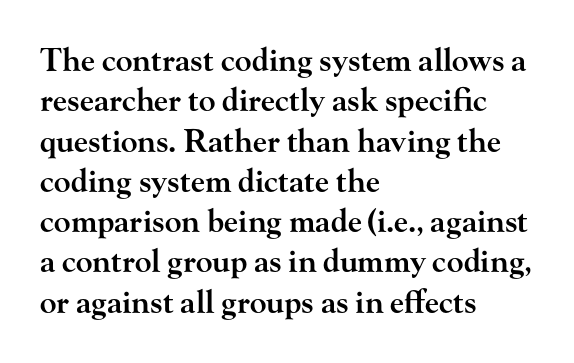
The image shows 31 px semibold, wide serif type, upright; set left-aligned, normal line spacing (1.3x), normal letter spacing, not underlined; high stroke contrast and a small x-height.
